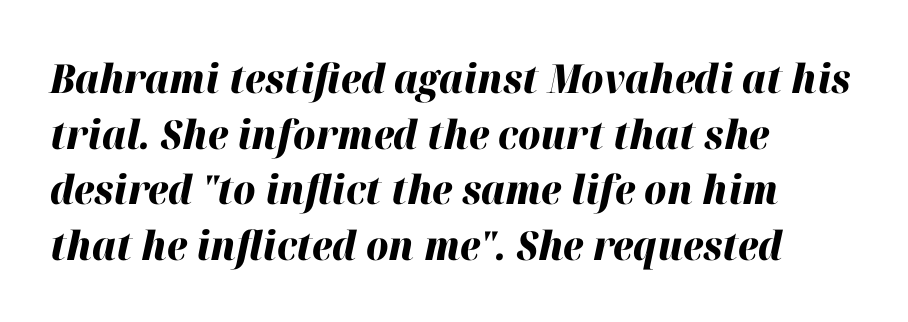
{"italic": "yes", "lean": "right", "slant_degrees": 12, "bold": "yes", "weight": "heavy", "width": "normal", "stroke_contrast": "high", "x_height": "medium", "monospaced": "no", "underline": "no", "align": "left", "line_spacing": "normal", "line_spacing_ratio": 1.39, "letter_spacing": "normal", "letter_spacing_em": 0.0, "glyph_px": 40}
